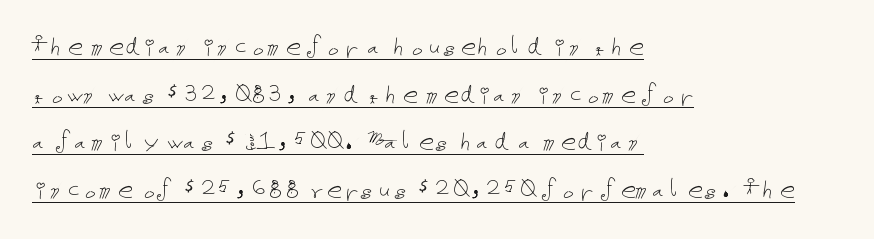
The image shows 30 px thin type, upright; set left-aligned, normal line spacing (1.59x), normal letter spacing, underlined; low stroke contrast and a medium x-height.
